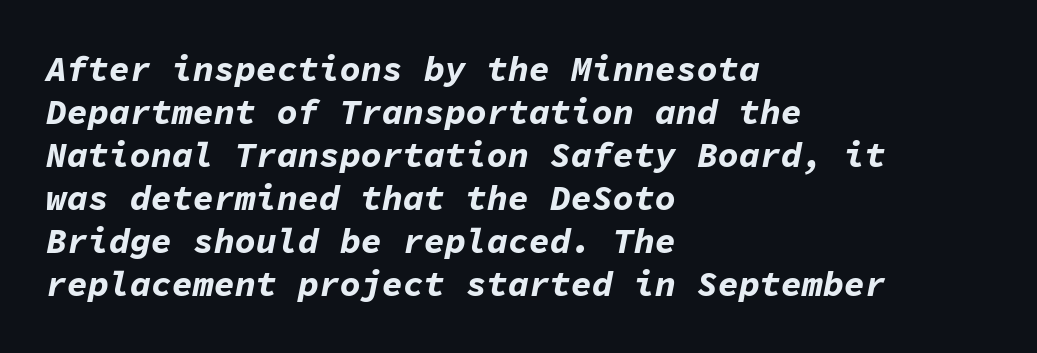
Q: Is the text bold? A: Yes.
Q: Is the text italic (slanted)? A: Yes, it leans right by about 11 degrees.
Q: Is the text underlined? A: No.
Q: How is the paragraph aligned? A: Left-aligned.
Q: Is the spacing between letters normal or unusually wide? A: Normal.
Q: Width (condensed, normal, or wide)? A: Normal.
Q: Stroke contrast? A: Low.
Q: x-height? A: Medium.
Q: Monospaced? A: Yes.
